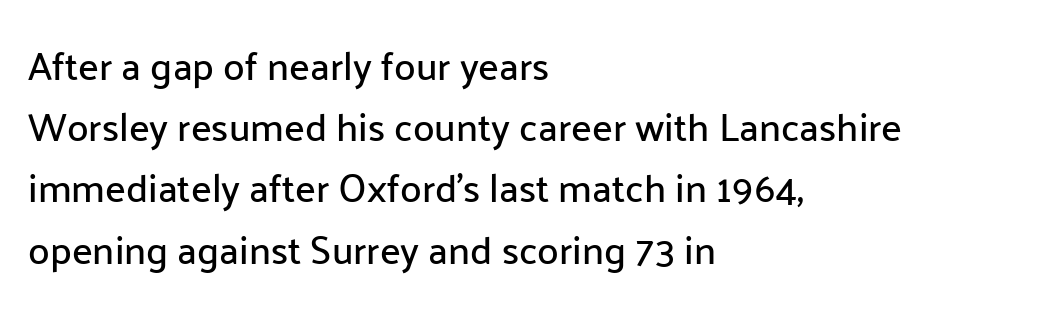
{"serif": "no", "italic": "no", "width": "normal", "stroke_contrast": "low", "x_height": "medium", "monospaced": "no", "underline": "no", "align": "left", "line_spacing": "normal", "line_spacing_ratio": 1.57, "letter_spacing": "normal", "letter_spacing_em": 0.0, "glyph_px": 39}
